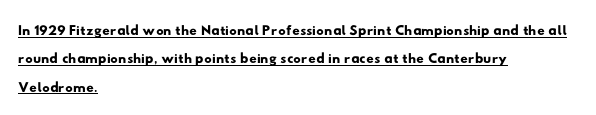
{"underline": "yes", "align": "left", "line_spacing": "normal", "line_spacing_ratio": 1.35, "letter_spacing": "normal", "letter_spacing_em": 0.0, "glyph_px": 21}
